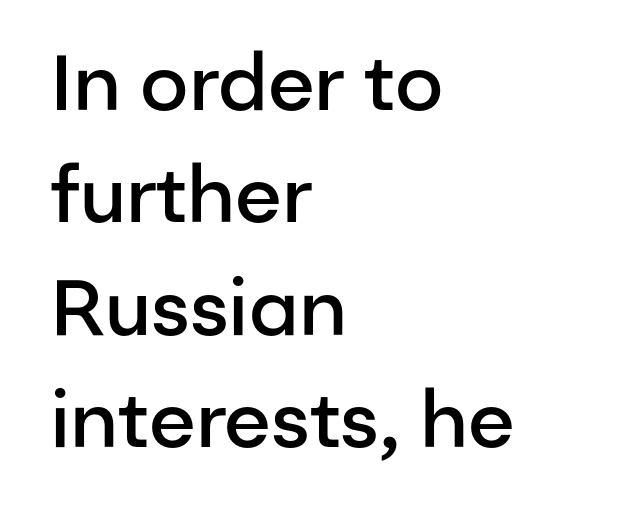
These words are printed semibold, heavier than regular yet not bold. Descenders hang freely into open space. Every character sits straight up, as roman type does. Between one letter and the next there's only the usual sliver of space.
